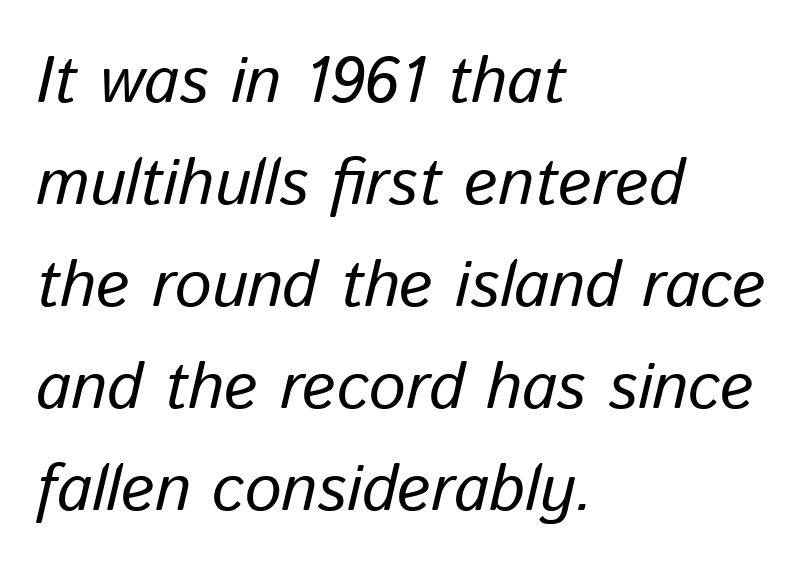
Q: Is the text italic (slanted)? A: Yes, it leans right by about 13 degrees.
Q: Is the text underlined? A: No.
Q: How is the paragraph aligned? A: Left-aligned.
Q: Is the spacing between letters normal or unusually wide? A: Normal.
Q: Is the spacing between lines tight, normal or loose? A: Normal.
Q: Width (condensed, normal, or wide)? A: Normal.
Q: Stroke contrast? A: Low.
Q: x-height? A: Medium.
Q: Monospaced? A: No.
